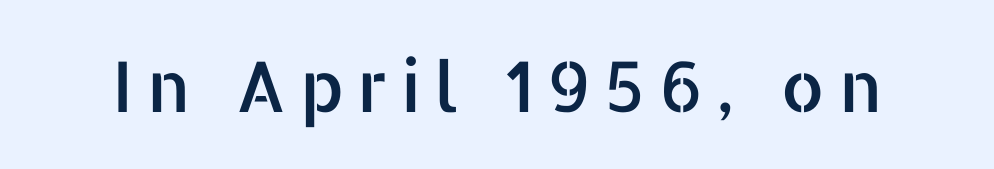
No feet cap the strokes, marking this as sans-serif type. The passage shown is typed in a proportional face where columns would drift. When letters stand straight like this, we call the style roman or upright. The specimen omits any rule beneath the text block's lines.
